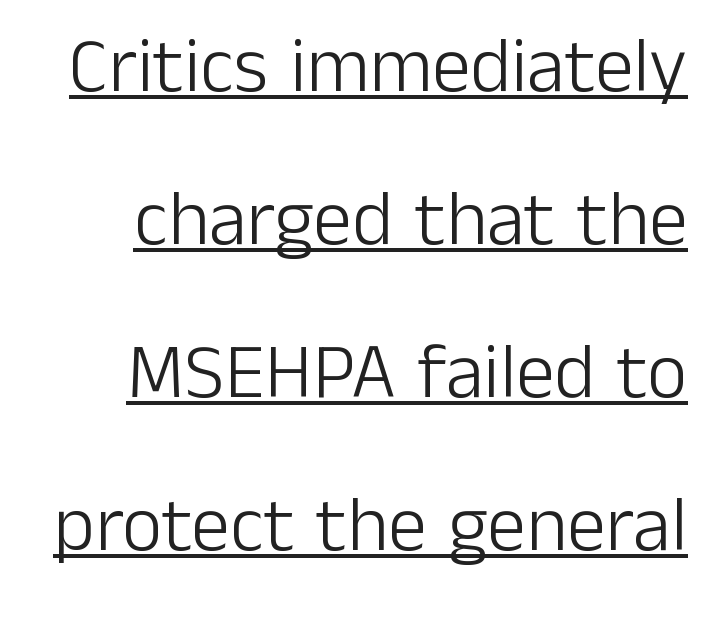
This sample carries an underscore along the baseline area. The vertical gap from one line to the next is large. You could call the tracking neutral — neither tight nor loose. Font category for this specimen: sans-serif. Designer's note — italics off, roman on.
